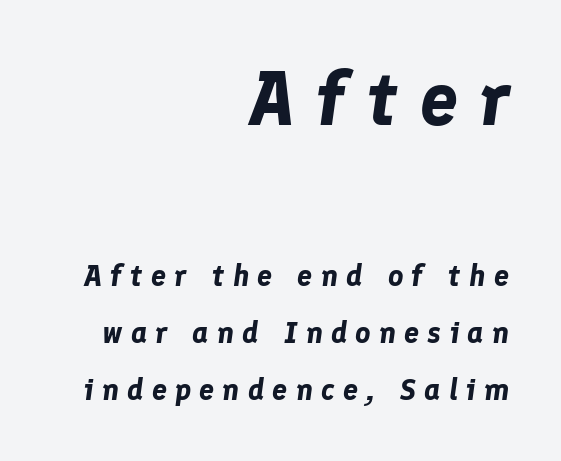
{"italic": "yes", "lean": "right", "slant_degrees": 8, "bold": "yes", "weight": "bold", "width": "normal", "stroke_contrast": "low", "x_height": "medium", "monospaced": "no", "underline": "no", "align": "right", "line_spacing": "loose", "line_spacing_ratio": 1.9, "letter_spacing": "wide", "letter_spacing_em": 0.27, "larger_block": "first", "size_ratio": 2.53, "glyph_px": 76}
